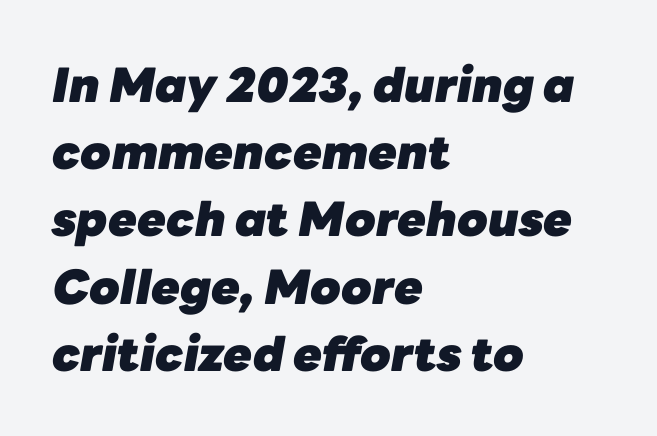
The image shows 47 px heavy type, italic (leaning right); set left-aligned, normal line spacing (1.43x), normal letter spacing, not underlined; low stroke contrast and a medium x-height.
